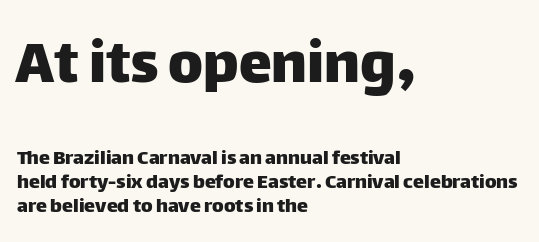
{"serif": "no", "italic": "no", "width": "normal", "stroke_contrast": "low", "x_height": "large", "monospaced": "no", "underline": "no", "align": "left", "line_spacing": "tight", "line_spacing_ratio": 1.09, "letter_spacing": "normal", "letter_spacing_em": 0.0, "larger_block": "first", "size_ratio": 3.0, "glyph_px": 66}
